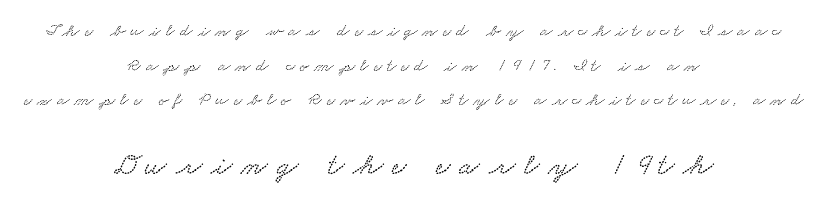
{"width": "wide", "stroke_contrast": "low", "x_height": "small", "monospaced": "no", "underline": "no", "align": "center", "line_spacing": "loose", "line_spacing_ratio": 1.93, "letter_spacing": "wide", "letter_spacing_em": 0.28, "larger_block": "second", "size_ratio": 1.72, "glyph_px": 31}
